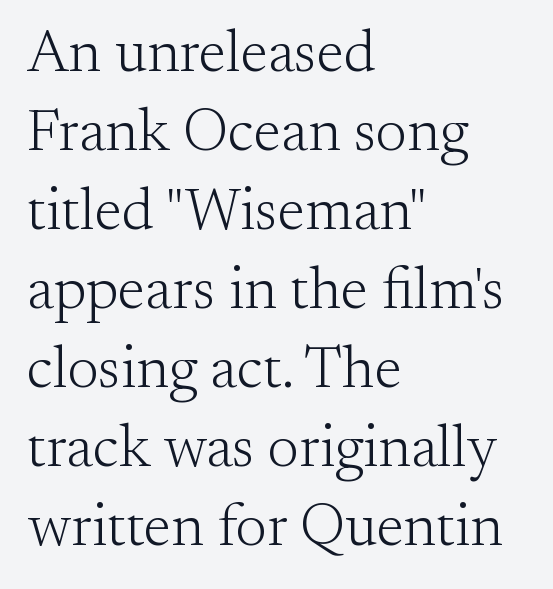
The type is set solid horizontally, with unmodified tracking. Vertical spacing — default. Do the letters lean? They stand straight. Compared with a centered layout, this one pins lines to the left instead. This sample uses a serif face. Do the characters align in a grid? No, the font is proportional.
